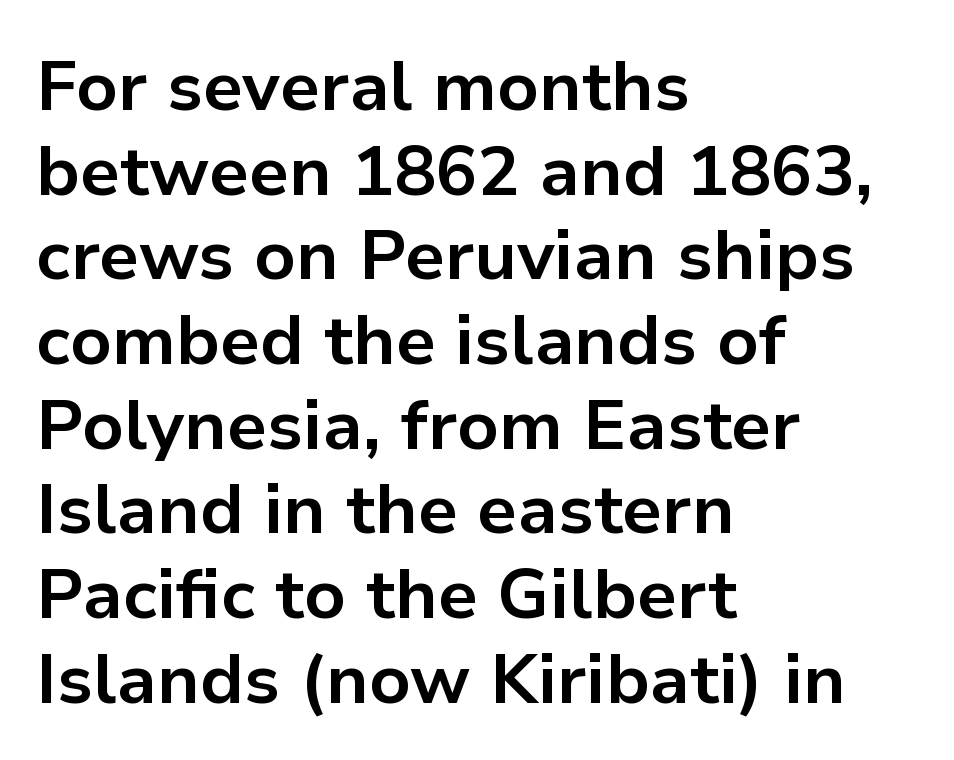
The image shows 70 px bold sans-serif type, upright; set left-aligned, line spacing 1.21x, normal letter spacing, not underlined; low stroke contrast and a medium x-height.
